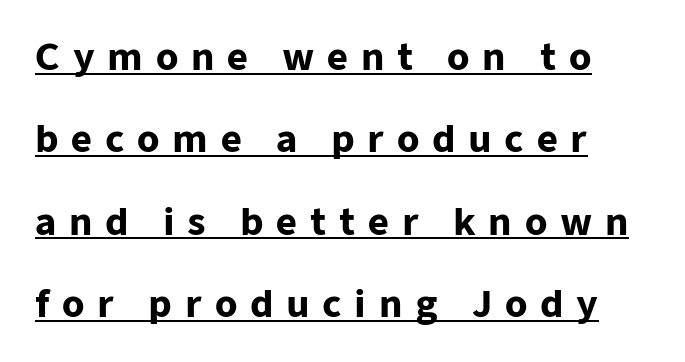
Q: Is the text bold? A: Yes.
Q: Is the text italic (slanted)? A: No, it is upright.
Q: Is the typeface a serif or a sans-serif typeface? A: Sans-serif.
Q: Is the text underlined? A: Yes.
Q: How is the paragraph aligned? A: Left-aligned.
Q: Is the spacing between letters normal or unusually wide? A: Unusually wide.
Q: Is the spacing between lines tight, normal or loose? A: Loose.
Q: Width (condensed, normal, or wide)? A: Normal.
Q: Stroke contrast? A: Low.
Q: x-height? A: Medium.
Q: Monospaced? A: No.
